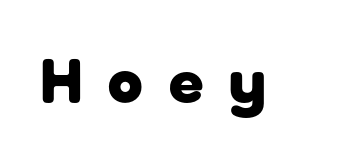
{"serif": "no", "italic": "no", "bold": "yes", "weight": "heavy", "width": "normal", "stroke_contrast": "low", "x_height": "medium", "monospaced": "no", "underline": "no", "letter_spacing": "wide", "letter_spacing_em": 0.42, "glyph_px": 63}
